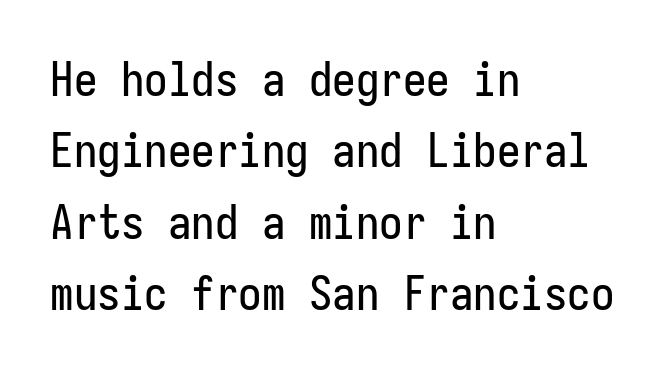
The image shows 47 px condensed sans-serif type, upright; set left-aligned, normal line spacing (1.52x), normal letter spacing, not underlined; low stroke contrast and a medium x-height.
